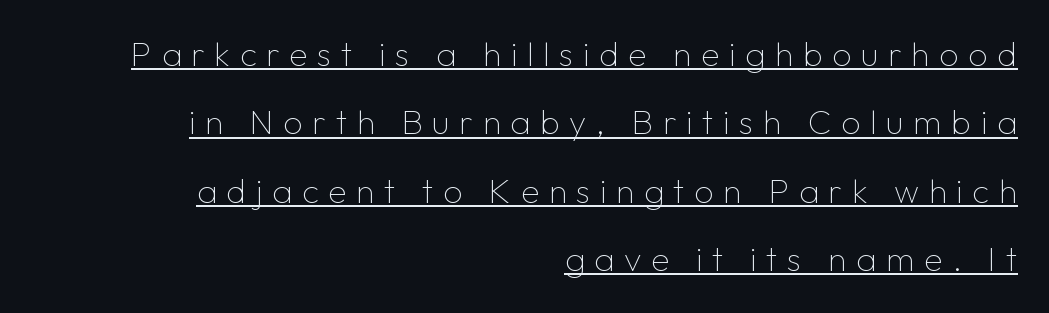
The letterforms sit at book weight or below. The designer went with a sans here, leaving each stem footless. Line ends are locked; line starts wander. Here the designer chose a conventional face with non-uniform glyph widths. These lines have a slow, spaced-out rhythm from letter to letter.
